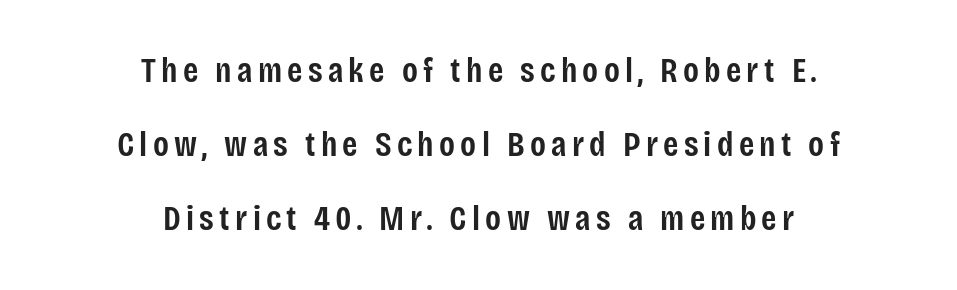
The image shows 35 px semibold, condensed sans-serif type, upright; set centered, loose line spacing (2.12x), not underlined; low stroke contrast and a large x-height.
